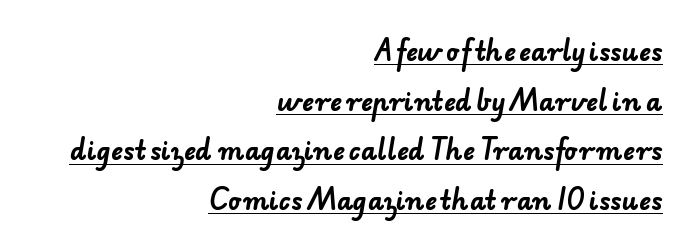
The image shows 25 px bold type; set right-aligned, loose line spacing (1.99x), normal letter spacing, underlined.
